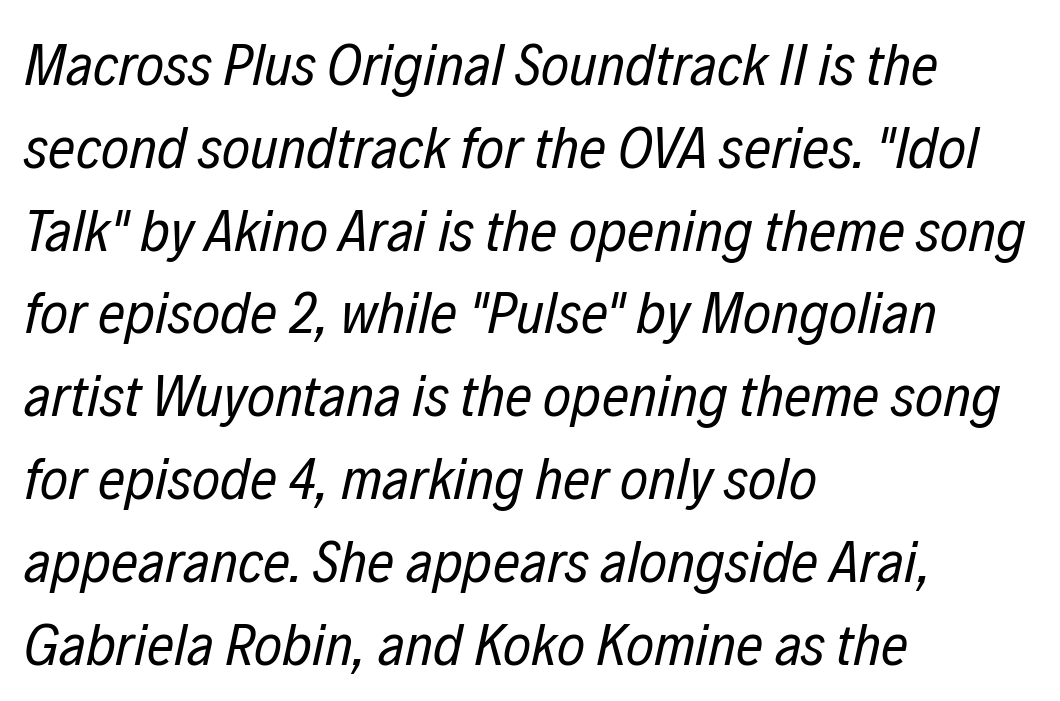
The image shows 60 px regular-weight, condensed type, italic (leaning right); set left-aligned, normal line spacing (1.38x), normal letter spacing, not underlined; low stroke contrast and a medium x-height.
